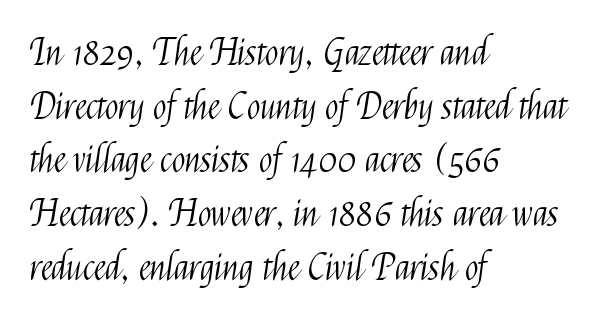
The image shows 36 px light, condensed sans-serif type; set left-aligned, normal line spacing (1.49x), normal letter spacing, not underlined; medium stroke contrast and a medium x-height.
